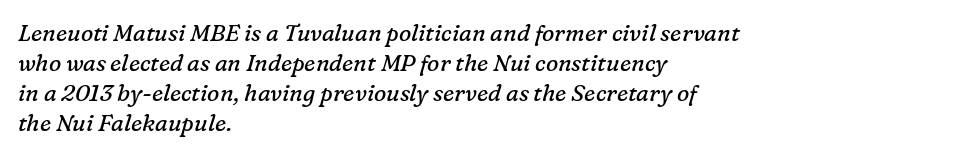
Q: Is the text bold? A: No.
Q: Is the text italic (slanted)? A: Yes, it leans right by about 16 degrees.
Q: Is the text underlined? A: No.
Q: How is the paragraph aligned? A: Left-aligned.
Q: Is the spacing between letters normal or unusually wide? A: Normal.
Q: Is the spacing between lines tight, normal or loose? A: Normal.
